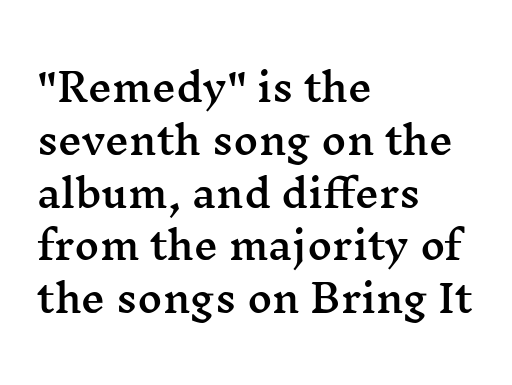
Q: Is the text italic (slanted)? A: No, it is upright.
Q: Is the typeface a serif or a sans-serif typeface? A: Serif.
Q: Is the text underlined? A: No.
Q: How is the paragraph aligned? A: Left-aligned.
Q: Is the spacing between letters normal or unusually wide? A: Normal.
Q: Is the spacing between lines tight, normal or loose? A: Normal.
Q: Width (condensed, normal, or wide)? A: Wide.
Q: Stroke contrast? A: Medium.
Q: x-height? A: Medium.
Q: Monospaced? A: No.
